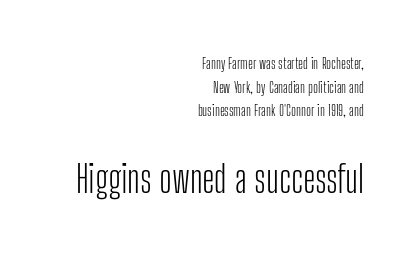
The image shows 38 px light, condensed sans-serif type, upright; set right-aligned, normal line spacing (1.57x), normal letter spacing, not underlined; the second (bottom) block is 2.53x larger; low stroke contrast and a medium x-height.
